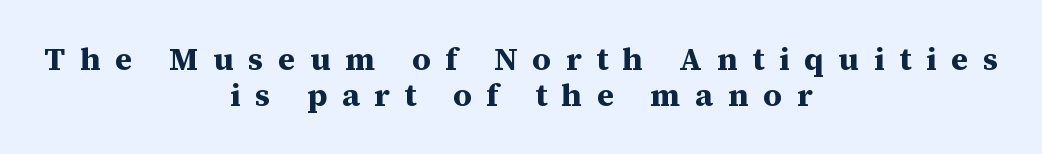
Q: Is the text bold? A: Yes.
Q: Is the text italic (slanted)? A: No, it is upright.
Q: Is the typeface a serif or a sans-serif typeface? A: Serif.
Q: Is the text underlined? A: No.
Q: How is the paragraph aligned? A: Centered.
Q: Is the spacing between letters normal or unusually wide? A: Unusually wide.
Q: Is the spacing between lines tight, normal or loose? A: Tight.
Q: Width (condensed, normal, or wide)? A: Normal.
Q: Stroke contrast? A: Medium.
Q: x-height? A: Medium.
Q: Monospaced? A: No.
